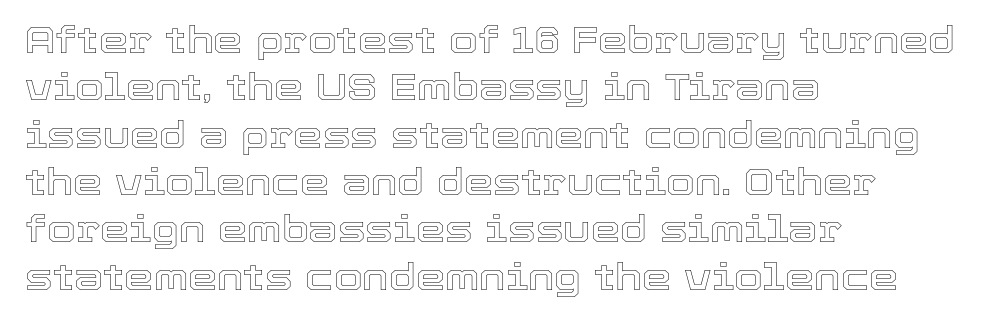
{"italic": "no", "width": "normal", "x_height": "medium", "monospaced": "no", "underline": "no", "align": "left", "line_spacing": "normal", "line_spacing_ratio": 1.28, "letter_spacing": "normal", "letter_spacing_em": 0.0, "glyph_px": 37}
